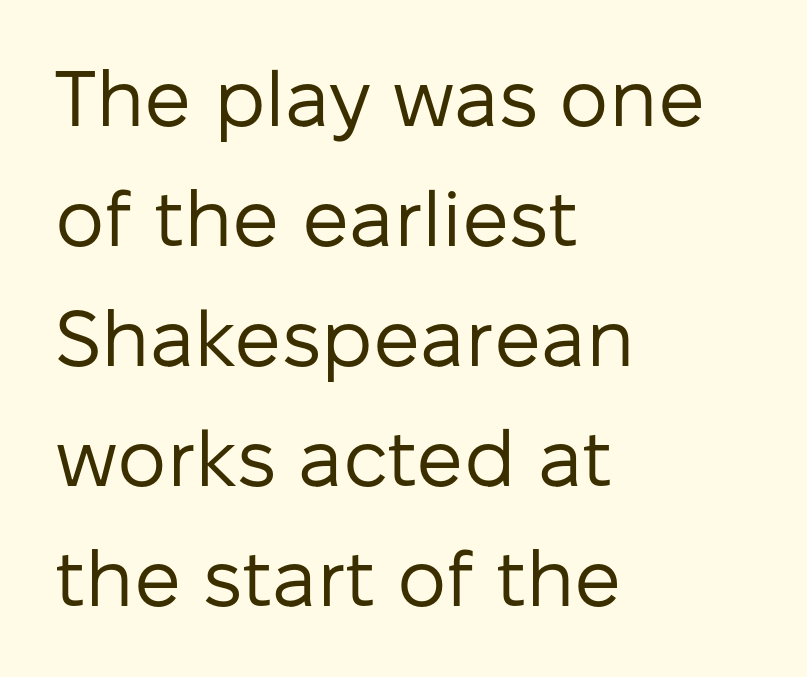
The image shows 78 px regular-weight sans-serif type, upright; set left-aligned, normal line spacing (1.54x), normal letter spacing, not underlined; low stroke contrast and a medium x-height.
